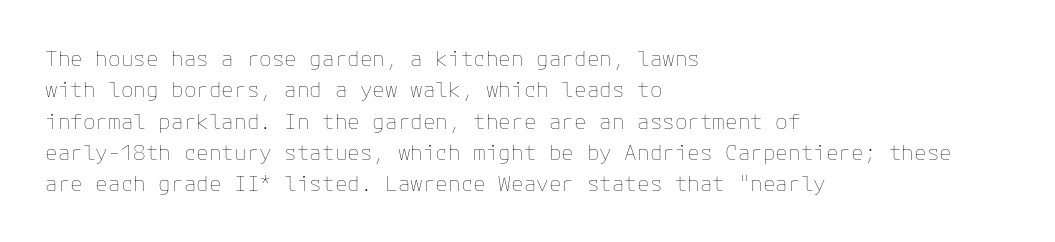
Ordinary non-slanted type is in use. Honestly, the row spacing looks completely unremarkable. These lines keep a tight, regular rhythm from letter to letter. These lines stack with their left ends in a neat column.
